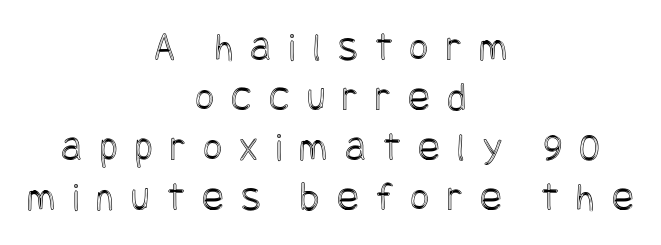
Q: Is the text italic (slanted)? A: No, it is upright.
Q: Is the text underlined? A: No.
Q: How is the paragraph aligned? A: Centered.
Q: Is the spacing between letters normal or unusually wide? A: Unusually wide.
Q: Width (condensed, normal, or wide)? A: Condensed.
Q: x-height? A: Large.
